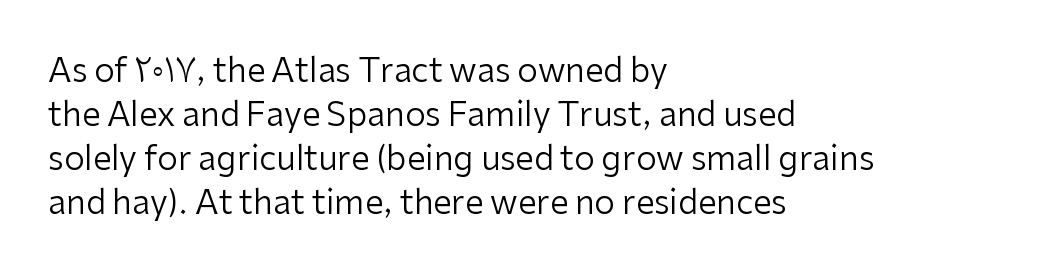
The image shows 33 px regular-weight sans-serif type, upright; set left-aligned, normal line spacing (1.33x), normal letter spacing, not underlined; low stroke contrast and a medium x-height.
